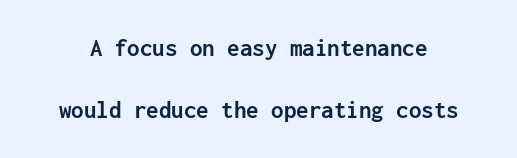
Beneath every word, the page is bare. The type sits square on the baseline with zero lean. Caption: bold face, heavy strokes. You could call the tracking neutral — neither tight nor loose. This block would shrink considerably if given ordinary leading; it's expanded now.
